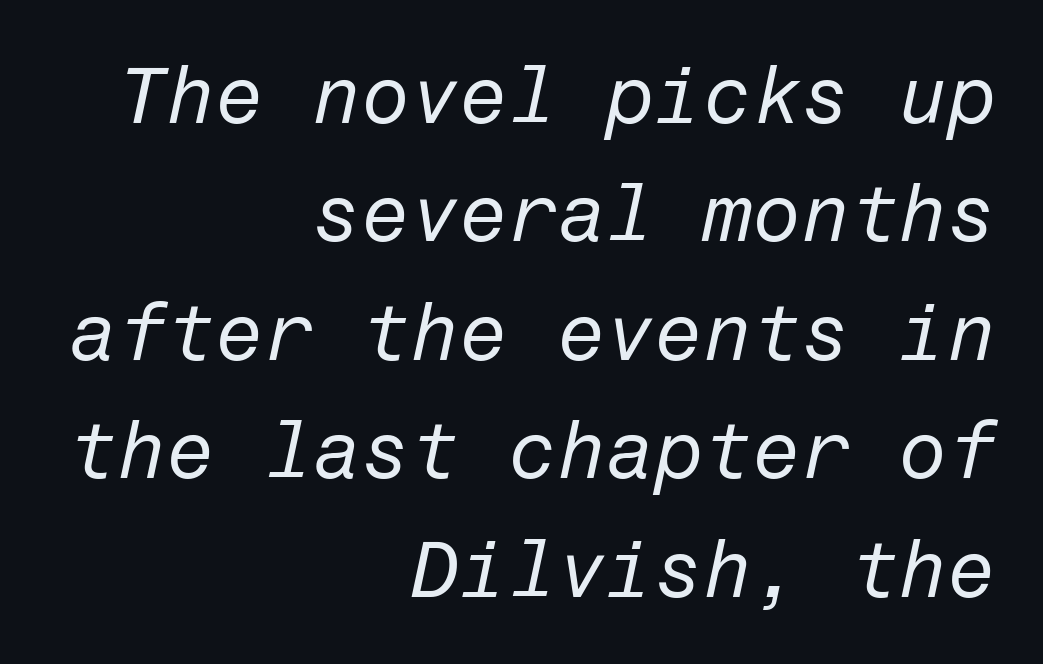
Characters follow at the spacing the type designer built in. Where is the straight margin? On the right. The letterforms sit at book weight or below. Regarding leading, the lines here are spaced in the standard way. The text carries the slant typical of an italic or oblique font.
